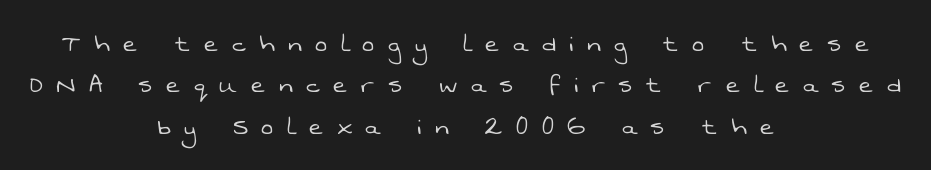
The compositor balanced each line on the midline. Unlike a traditional serif, this face leaves its strokes unadorned. The gaps between neighbouring characters are conspicuously large. Unmarked baselines from the first word to the last. Note the varied advance widths — an 'i' is clearly narrower than an 'm'. The font is comparable to plain body text, perhaps lighter.
